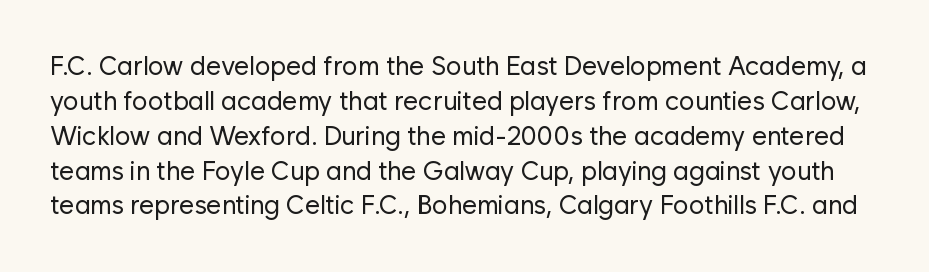
The image shows 26 px text type, upright; set normal line spacing (1.34x), normal letter spacing, not underlined.
